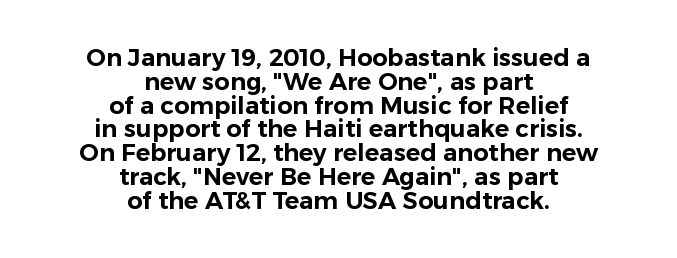
The image shows 24 px text type, upright; set centered, tight line spacing (0.99x), normal letter spacing, not underlined.
